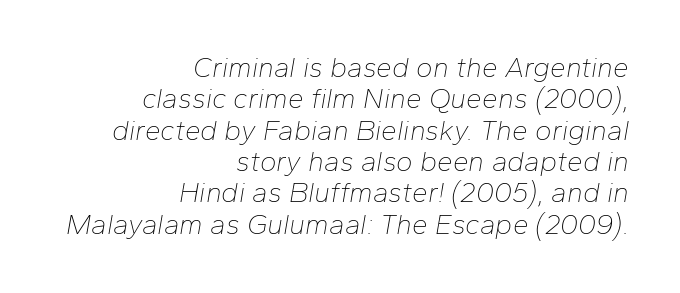
Q: Is the text bold? A: No.
Q: Is the text italic (slanted)? A: Yes, it leans right by about 10 degrees.
Q: Is the text underlined? A: No.
Q: How is the paragraph aligned? A: Right-aligned.
Q: Is the spacing between letters normal or unusually wide? A: Normal.
Q: Is the spacing between lines tight, normal or loose? A: Tight.
Q: Width (condensed, normal, or wide)? A: Normal.
Q: Stroke contrast? A: Low.
Q: x-height? A: Medium.
Q: Monospaced? A: No.
